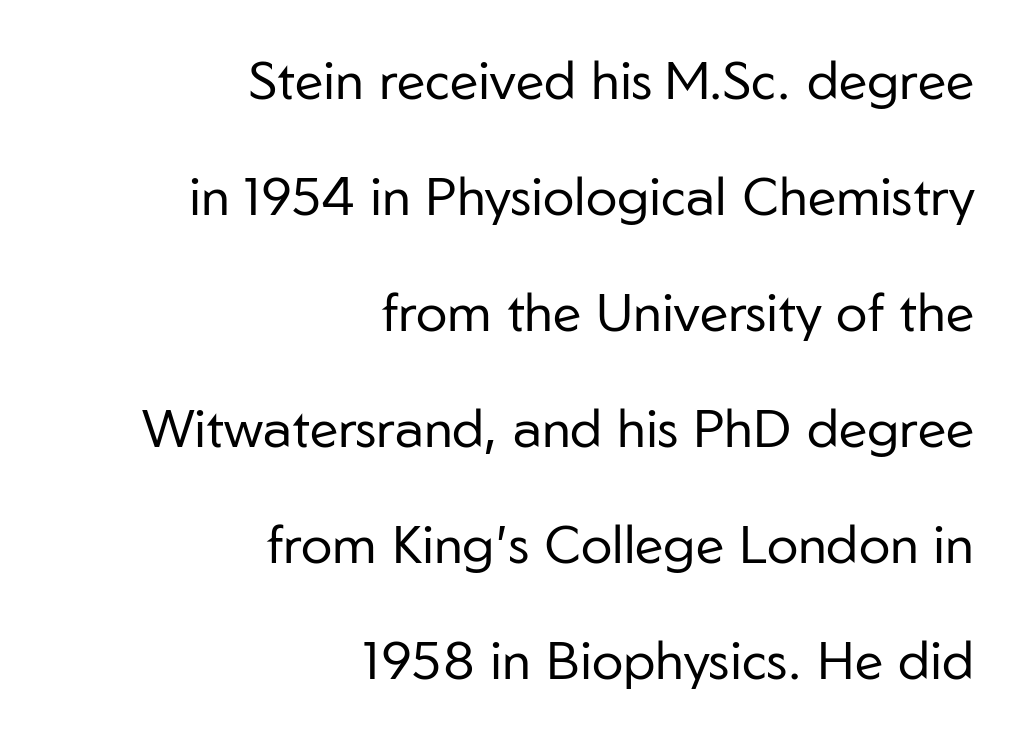
Q: Is the text bold? A: No.
Q: Is the text italic (slanted)? A: No, it is upright.
Q: Is the typeface a serif or a sans-serif typeface? A: Sans-serif.
Q: Is the text underlined? A: No.
Q: How is the paragraph aligned? A: Right-aligned.
Q: Is the spacing between letters normal or unusually wide? A: Normal.
Q: Is the spacing between lines tight, normal or loose? A: Loose.
Q: Width (condensed, normal, or wide)? A: Normal.
Q: Stroke contrast? A: Low.
Q: x-height? A: Medium.
Q: Monospaced? A: No.
